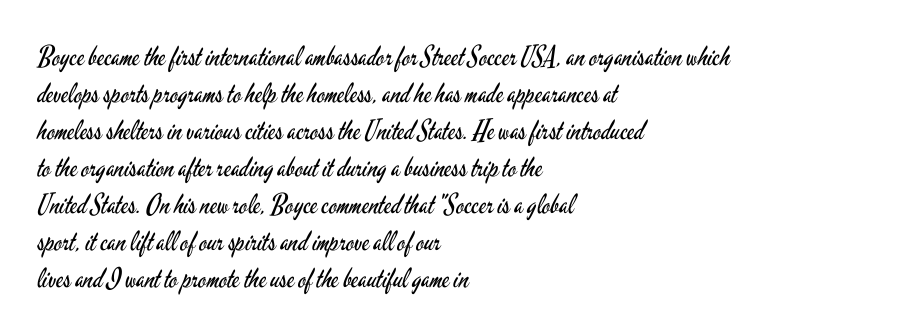
The image shows 27 px text type; set left-aligned, normal line spacing (1.37x), normal letter spacing, not underlined.
